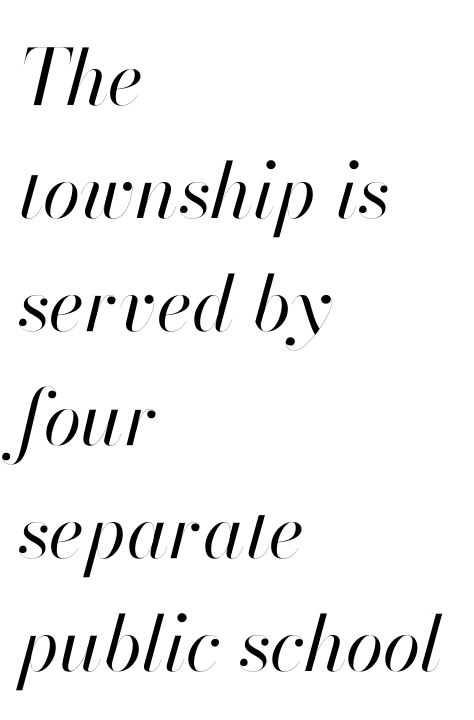
The image shows 77 px regular-weight type, italic (leaning right); set left-aligned, normal line spacing (1.47x), normal letter spacing, not underlined; high stroke contrast and a small x-height.
